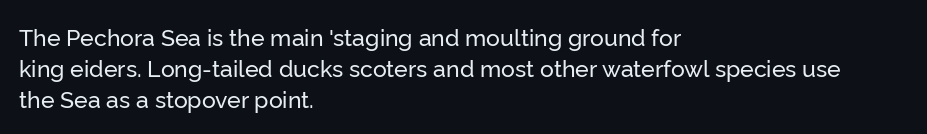
Q: Is the text italic (slanted)? A: No, it is upright.
Q: Is the text underlined? A: No.
Q: How is the paragraph aligned? A: Left-aligned.
Q: Is the spacing between letters normal or unusually wide? A: Normal.
Q: Is the spacing between lines tight, normal or loose? A: Normal.
